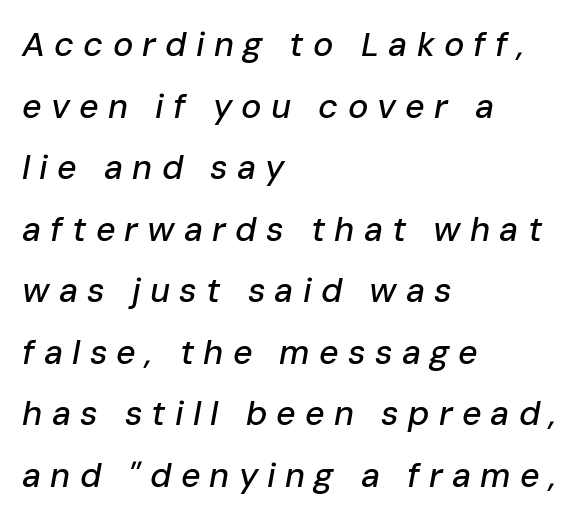
The image shows 34 px text type, italic (leaning right); set left-aligned, line spacing 1.81x, unusually wide letter spacing (+0.27 em), not underlined; low stroke contrast and a medium x-height.
